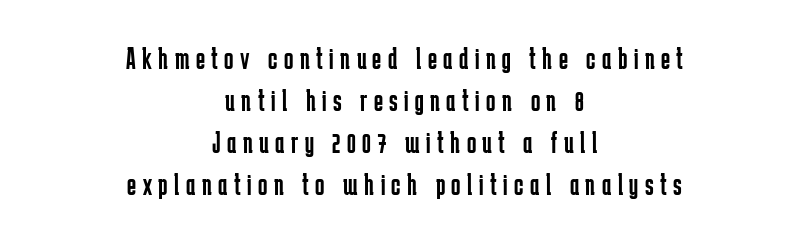
The image shows 31 px regular-weight, condensed sans-serif type, upright; set centered, normal line spacing (1.35x), unusually wide letter spacing (+0.21 em), not underlined; low stroke contrast and a medium x-height.
